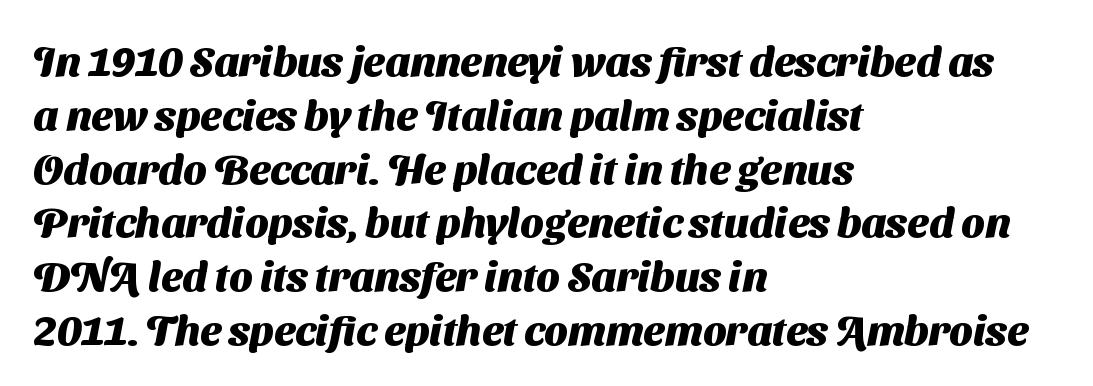
Proportional: the letters do not fall into vertical columns. Type without underlining. All the whitespace from short lines collects on the right. Its strokes are broad and dark, the hallmark of bold type.
